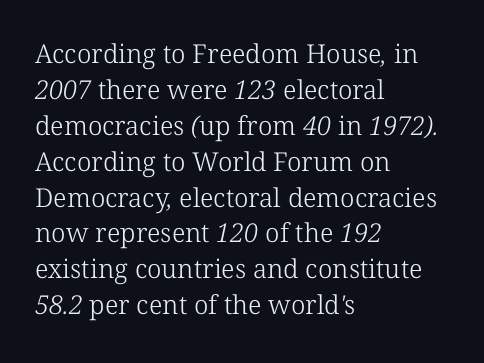
The image shows 26 px text type; set left-aligned, normal line spacing (1.38x), normal letter spacing, not underlined.
